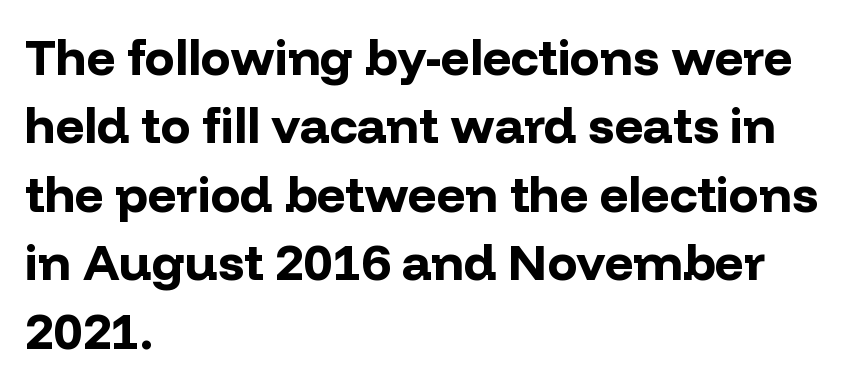
The image shows 50 px bold sans-serif type, upright; set left-aligned, normal line spacing (1.37x), normal letter spacing, not underlined; low stroke contrast and a medium x-height.
